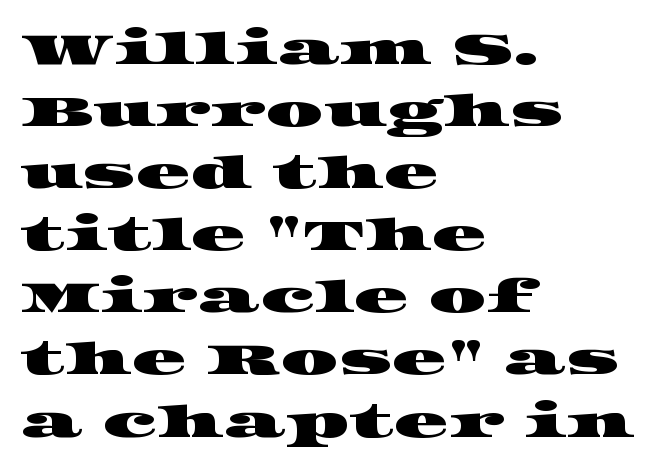
Unlike a clean sans, this face finishes its strokes with serifs. Underlining? Definitely not there. Is the letter spacing exaggerated? No — it looks like the ordinary default. The block of text has a typical density, with ordinary space between rows. The rag falls on the right side of this text block. Here the designer chose a conventional face with non-uniform glyph widths.
